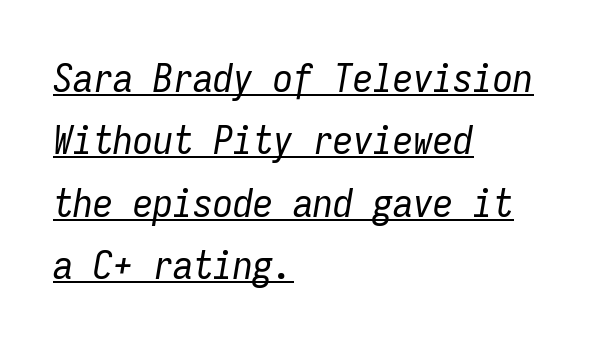
The image shows 40 px regular-weight, condensed type, italic (leaning right), monospaced; set left-aligned, normal line spacing (1.56x), normal letter spacing, underlined; low stroke contrast and a medium x-height.
